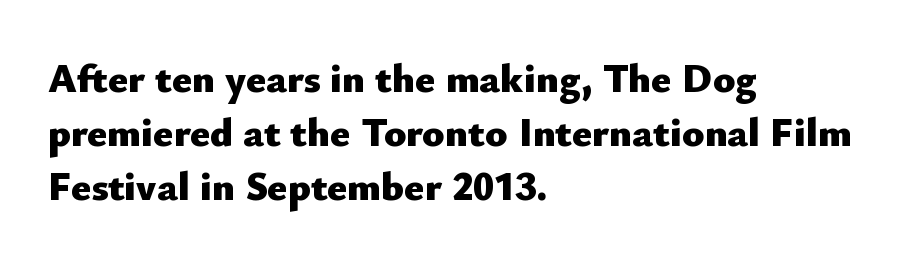
Is the letter spacing exaggerated? No — it looks like the ordinary default. These lines sit exactly where default settings would place them. Glance below the letters and you will spot only blank space. Italic? Not at all — the glyphs are vertical. Weight check: bold — yes, fully.
